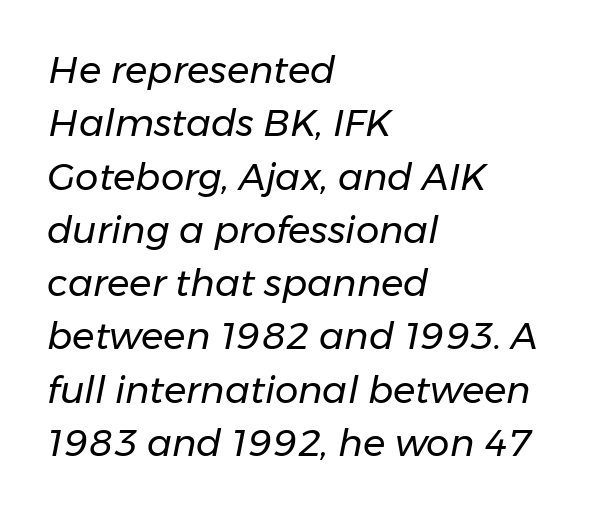
Lines of text with bare space underneath. This sample has the flowing, uneven cadence of proportional lettering. In terms of letterspacing, this is plain default setting. The rag falls on the right side of this text block. The typesetting does not lean heavy: it is not bold. Slant detected: the letters are inclined.
